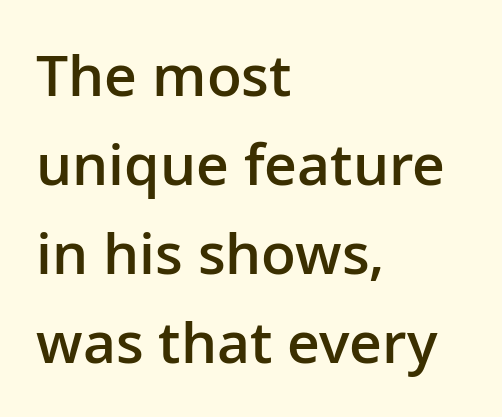
Check under the words: just untouched page. These lines are composed in type without serifs. Moderately thickened strokes mark this as semibold type. Upright lettering throughout. Students, observe: this is what conventionally led text looks like. Here the designer chose a conventional face with non-uniform glyph widths.
